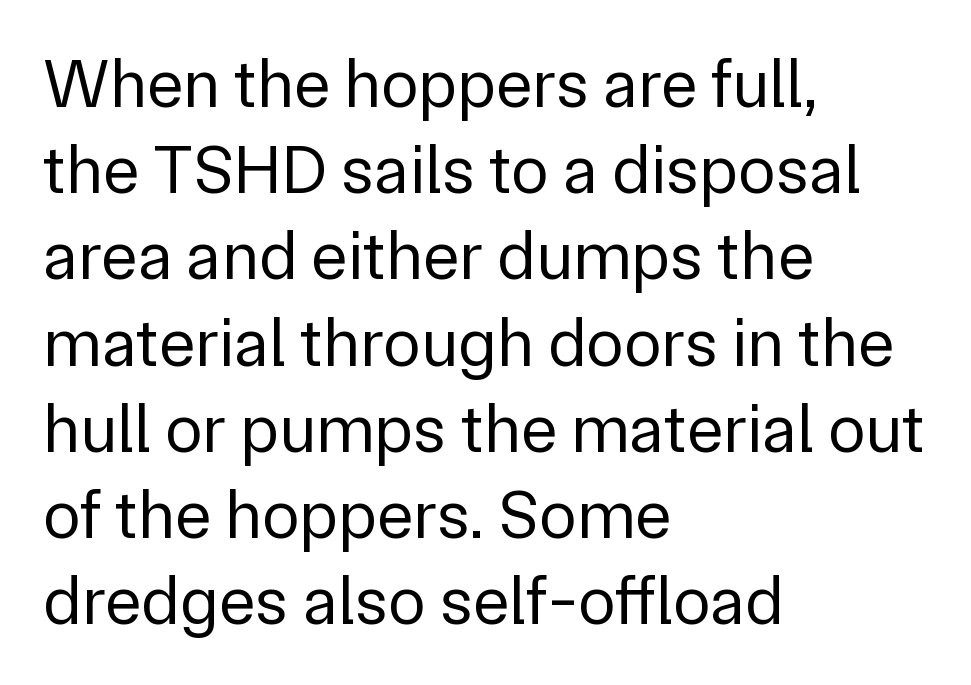
{"serif": "no", "italic": "no", "bold": "no", "weight": "regular", "width": "normal", "stroke_contrast": "low", "x_height": "medium", "monospaced": "no", "underline": "no", "align": "left", "line_spacing": "normal", "line_spacing_ratio": 1.25, "letter_spacing": "normal", "letter_spacing_em": 0.0, "glyph_px": 69}
